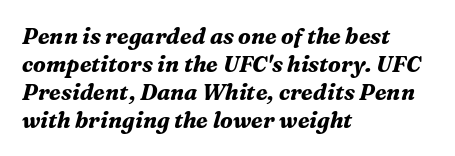
{"italic": "yes", "lean": "right", "slant_degrees": 16, "bold": "yes", "underline": "no", "align": "left", "line_spacing": "normal", "line_spacing_ratio": 1.27, "letter_spacing": "normal", "letter_spacing_em": 0.0, "glyph_px": 22}
